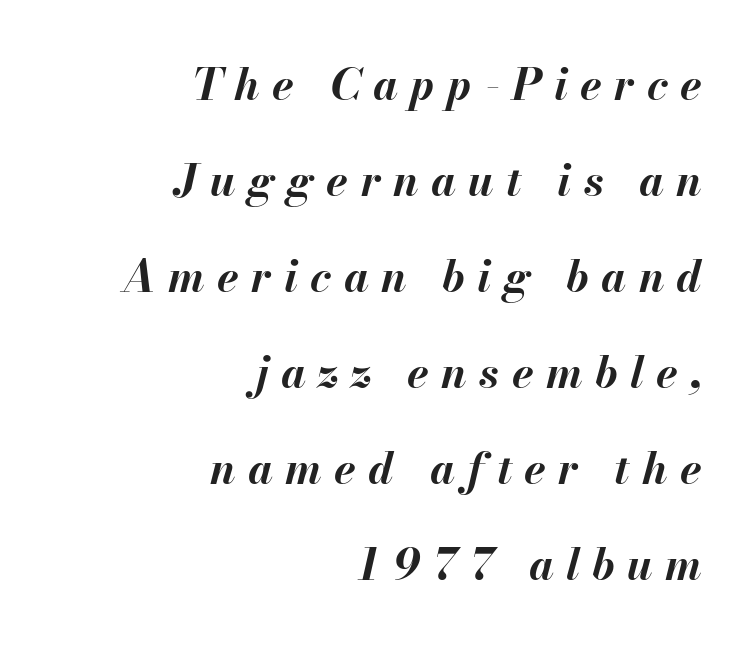
Varying glyph widths throughout — classic text-font behaviour. The lines in this sample share a right terminus and differ only in where they begin. Bold? Absolutely — the strokes are thick and heavy. These lines stand farther apart than default settings would place them. The type is letterspaced generously, with wide tracking. Plain, unruled lines of type.
